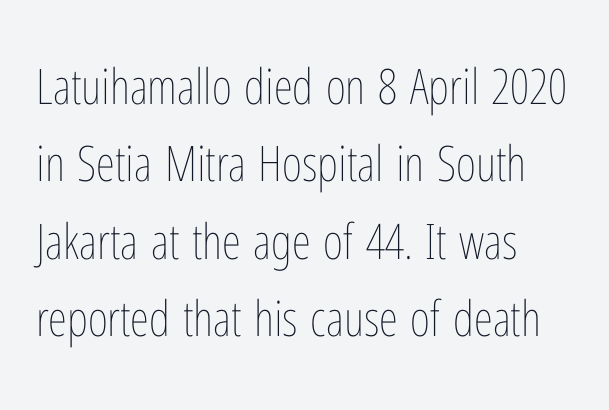
Q: Is the text bold? A: No.
Q: Is the text italic (slanted)? A: No, it is upright.
Q: Is the text underlined? A: No.
Q: How is the paragraph aligned? A: Left-aligned.
Q: Is the spacing between letters normal or unusually wide? A: Normal.
Q: Is the spacing between lines tight, normal or loose? A: Normal.
Q: Width (condensed, normal, or wide)? A: Condensed.
Q: Stroke contrast? A: Low.
Q: x-height? A: Medium.
Q: Monospaced? A: No.
